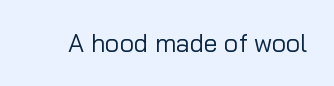
{"italic": "no", "bold": "no", "underline": "no", "letter_spacing": "normal", "letter_spacing_em": 0.0, "glyph_px": 25}
